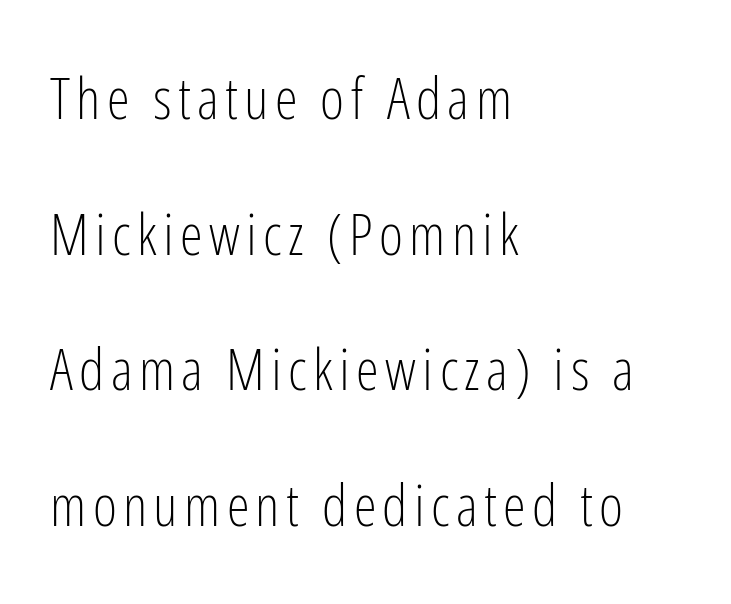
The image shows 58 px light, condensed sans-serif type, upright; set left-aligned, loose line spacing (2.34x), not underlined; low stroke contrast and a medium x-height.
